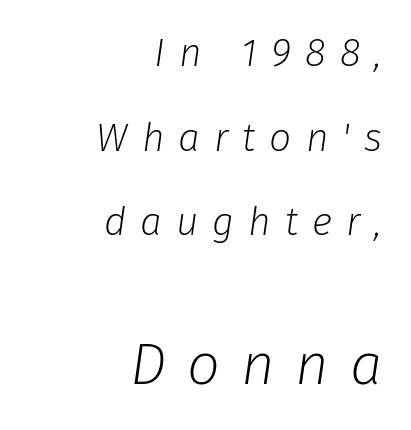
Is this a fixed-width face? No — the glyphs have proportional, varying widths. Every character sits at an angle, as italics do. Leftover space on each line is placed entirely before the opening word. Heaviness? Minimal to ordinary, like unemphasized prose.
